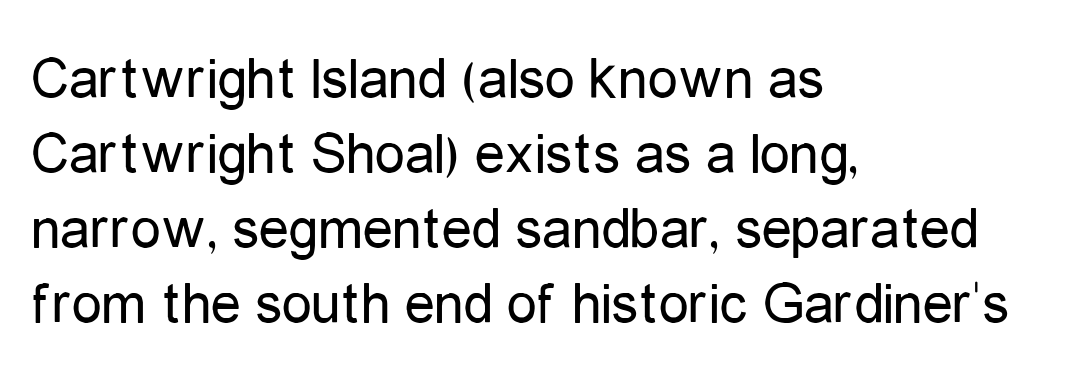
The image shows 60 px regular-weight, condensed sans-serif type, upright; set left-aligned, normal line spacing (1.25x), normal letter spacing, not underlined; low stroke contrast and a medium x-height.
